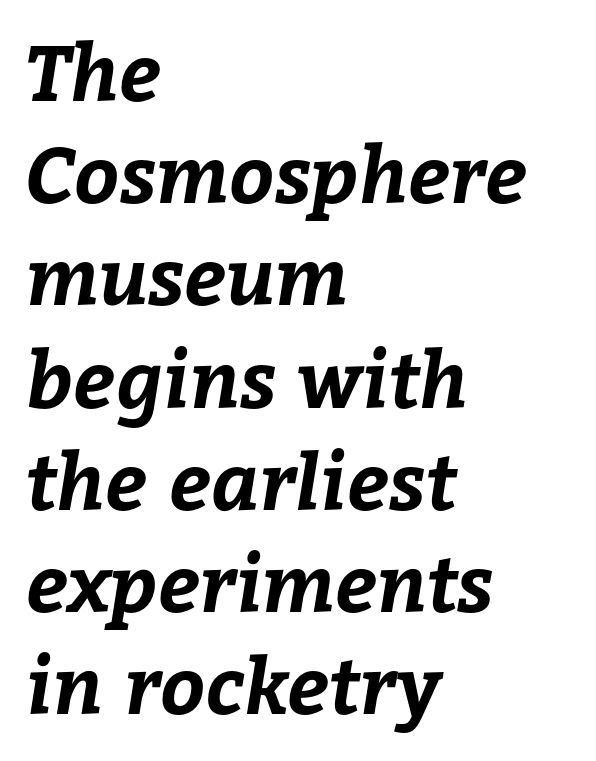
Q: Is the text bold? A: Yes.
Q: Is the text underlined? A: No.
Q: How is the paragraph aligned? A: Left-aligned.
Q: Is the spacing between letters normal or unusually wide? A: Normal.
Q: Is the spacing between lines tight, normal or loose? A: Normal.
Q: Width (condensed, normal, or wide)? A: Normal.
Q: Stroke contrast? A: Low.
Q: x-height? A: Medium.
Q: Monospaced? A: No.
